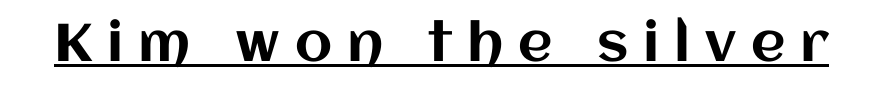
The image shows 53 px text type, upright; set unusually wide letter spacing (+0.28 em), underlined; medium stroke contrast and a large x-height.
